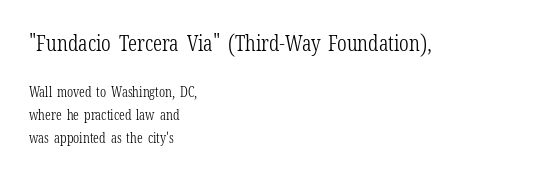
Q: Is the text bold? A: No.
Q: Is the text italic (slanted)? A: No, it is upright.
Q: Is the text underlined? A: No.
Q: How is the paragraph aligned? A: Left-aligned.
Q: Is the spacing between letters normal or unusually wide? A: Normal.
Q: Is the spacing between lines tight, normal or loose? A: Normal.
Q: Which block of text is set in a larger size, the first (top) or the second (bottom)? A: The first (top) one.
